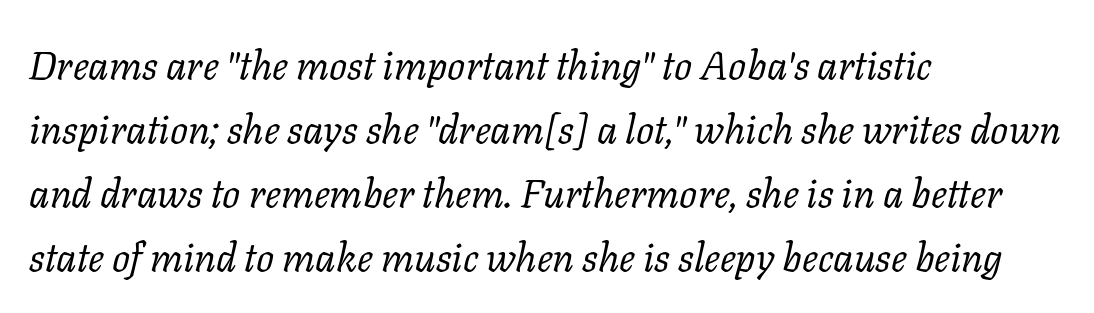
Q: Is the text bold? A: No.
Q: Is the text italic (slanted)? A: Yes, it leans right by about 11 degrees.
Q: Is the typeface a serif or a sans-serif typeface? A: Serif.
Q: Is the text underlined? A: No.
Q: How is the paragraph aligned? A: Left-aligned.
Q: Is the spacing between letters normal or unusually wide? A: Normal.
Q: Is the spacing between lines tight, normal or loose? A: Normal.
Q: Width (condensed, normal, or wide)? A: Normal.
Q: Stroke contrast? A: Low.
Q: x-height? A: Medium.
Q: Monospaced? A: No.
